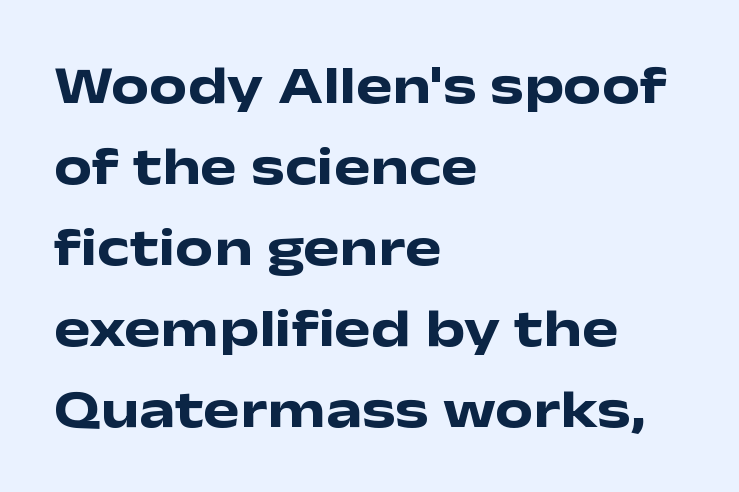
The image shows 54 px heavy, wide sans-serif type, upright; set left-aligned, normal line spacing (1.5x), normal letter spacing, not underlined; low stroke contrast and a medium x-height.
